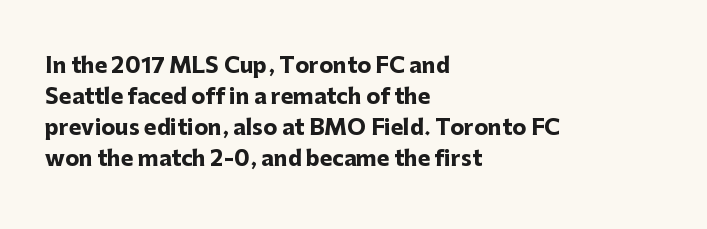
These lines keep a tight, regular rhythm from letter to letter. The typesetting leans heavy: a genuine bold. Line beginnings align vertically; line endings do not. If you drew a line through each stem, it would be perfectly vertical. Letters rest on an invisible, unmarked baseline.
